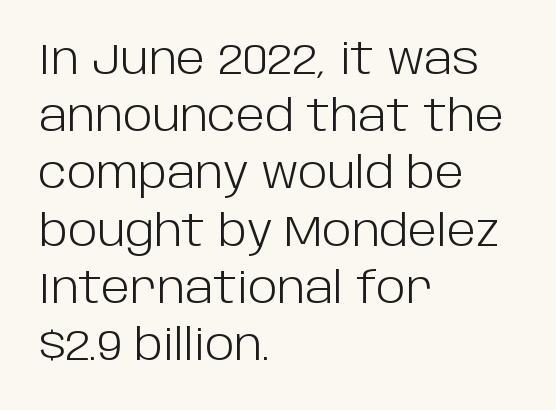
Q: Is the text bold? A: No.
Q: Is the text italic (slanted)? A: No, it is upright.
Q: Is the typeface a serif or a sans-serif typeface? A: Sans-serif.
Q: Is the text underlined? A: No.
Q: How is the paragraph aligned? A: Left-aligned.
Q: Is the spacing between letters normal or unusually wide? A: Normal.
Q: Is the spacing between lines tight, normal or loose? A: Normal.
Q: Width (condensed, normal, or wide)? A: Normal.
Q: Stroke contrast? A: Low.
Q: x-height? A: Large.
Q: Monospaced? A: No.
